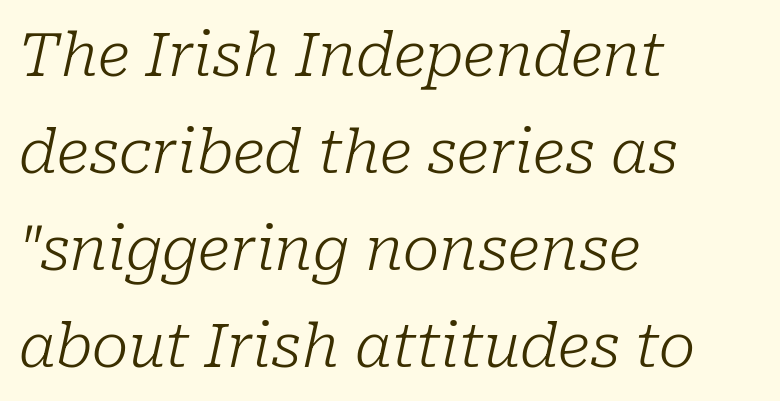
{"serif": "yes", "italic": "yes", "lean": "right", "slant_degrees": 10, "bold": "no", "weight": "light", "width": "normal", "stroke_contrast": "low", "x_height": "medium", "monospaced": "no", "underline": "no", "align": "left", "line_spacing": "normal", "line_spacing_ratio": 1.59, "letter_spacing": "normal", "letter_spacing_em": 0.0, "glyph_px": 61}
